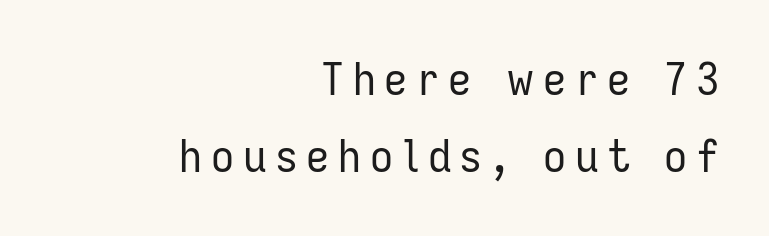
The image shows 46 px regular-weight, condensed sans-serif type, upright; set right-aligned, normal line spacing (1.67x), not underlined; low stroke contrast and a medium x-height.
